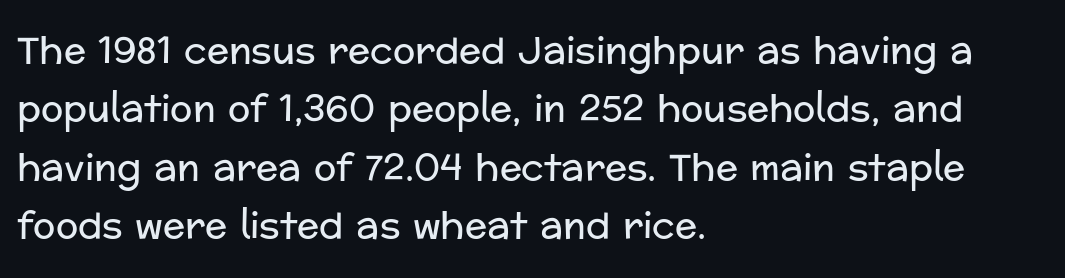
The image shows 37 px regular-weight sans-serif type, upright; set left-aligned, normal line spacing (1.58x), normal letter spacing, not underlined; low stroke contrast and a medium x-height.
